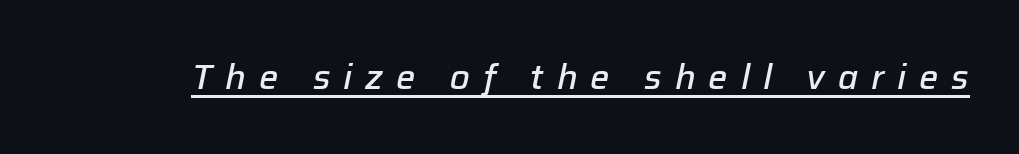
The image shows 34 px semibold type, italic (leaning right); set unusually wide letter spacing (+0.38 em), underlined; low stroke contrast and a medium x-height.
